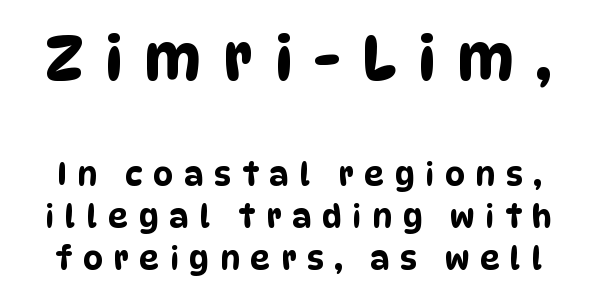
{"serif": "no", "width": "condensed", "stroke_contrast": "low", "x_height": "large", "monospaced": "no", "underline": "no", "line_spacing": "normal", "line_spacing_ratio": 1.37, "letter_spacing": "wide", "letter_spacing_em": 0.35, "larger_block": "first", "size_ratio": 2.0, "glyph_px": 62}
